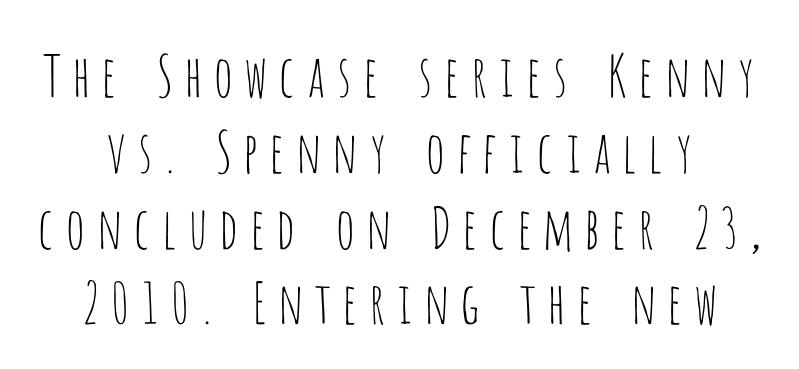
No heavy texture on the line: the type isn't bold. The rendering uses natural spacing where letterforms have individual widths. The designer left line spacing at the default. The lettering stays uniformly vertical, giving the passage a roman look.
